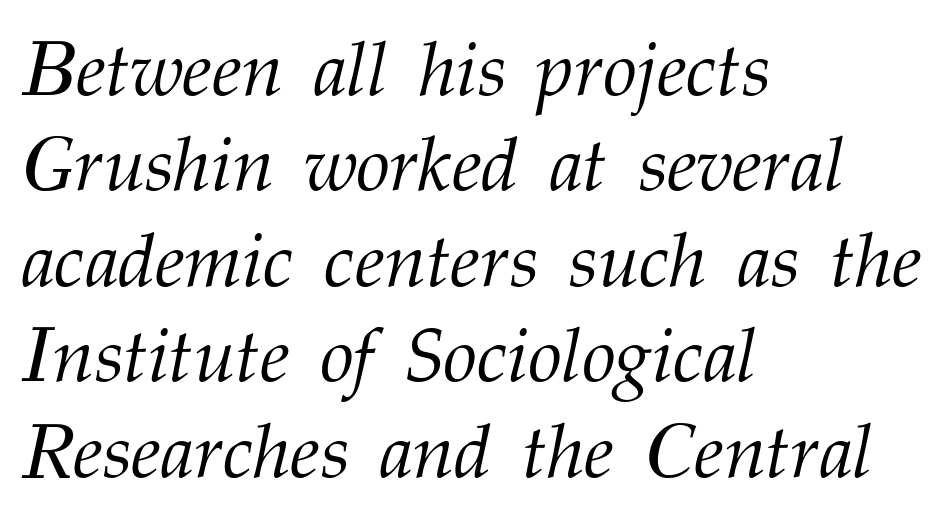
The face used here has a pronounced slope to its letters. Between one letter and the next there's only the usual sliver of space. Note the varied advance widths — an 'i' is clearly narrower than an 'm'. A typesetter would label this face a serif. The text block is weighted toward the left margin, trailing off unevenly rightward.
